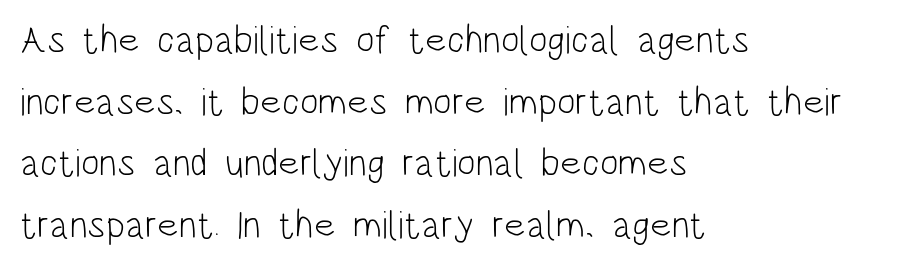
Q: Is the text bold? A: No.
Q: Is the text italic (slanted)? A: No, it is upright.
Q: Is the typeface a serif or a sans-serif typeface? A: Sans-serif.
Q: Is the text underlined? A: No.
Q: How is the paragraph aligned? A: Left-aligned.
Q: Is the spacing between letters normal or unusually wide? A: Normal.
Q: Is the spacing between lines tight, normal or loose? A: Normal.
Q: Width (condensed, normal, or wide)? A: Condensed.
Q: Stroke contrast? A: Low.
Q: x-height? A: Large.
Q: Monospaced? A: No.
